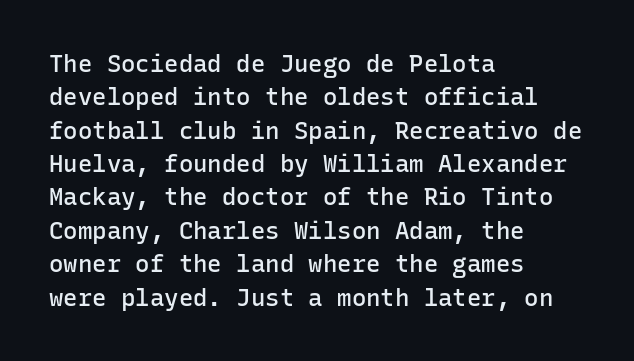
Does the lettering tilt? It doesn't — this is upright. Students, this is semibold: more ink than regular, less than bold. Is the block centered? No — it sits flush against the left margin. The block of text has a typical density, with ordinary space between rows.
